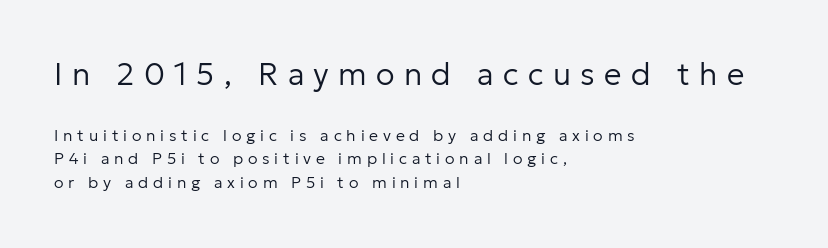
The image shows 31 px regular-weight sans-serif type, upright; set left-aligned, normal line spacing (1.48x), unusually wide letter spacing (+0.3 em), not underlined; the first (top) block is 1.94x larger; low stroke contrast and a medium x-height.
